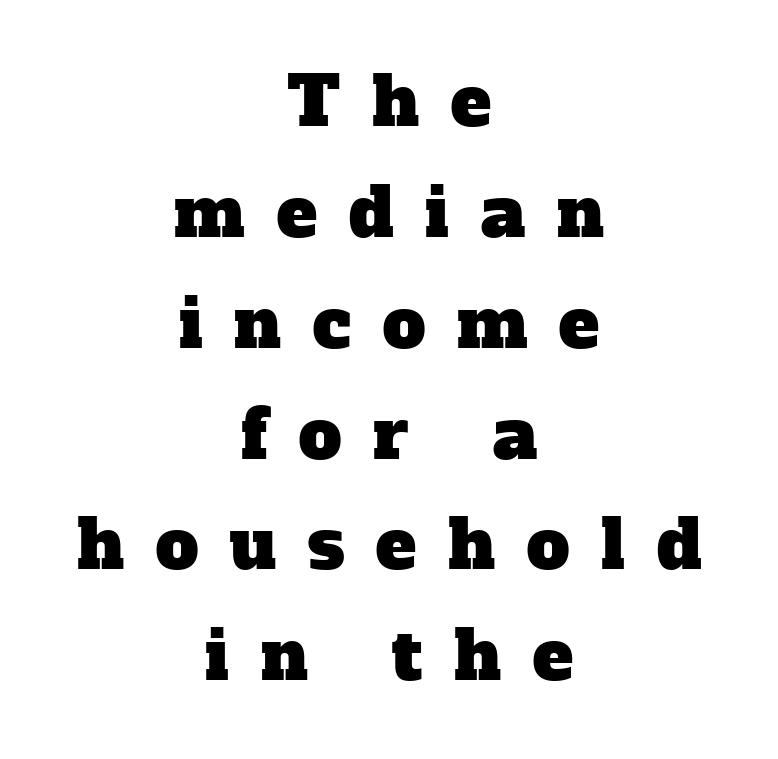
{"serif": "yes", "width": "normal", "stroke_contrast": "low", "x_height": "medium", "monospaced": "no", "underline": "no", "align": "center", "line_spacing": "normal", "line_spacing_ratio": 1.63, "letter_spacing": "wide", "letter_spacing_em": 0.47, "glyph_px": 68}
